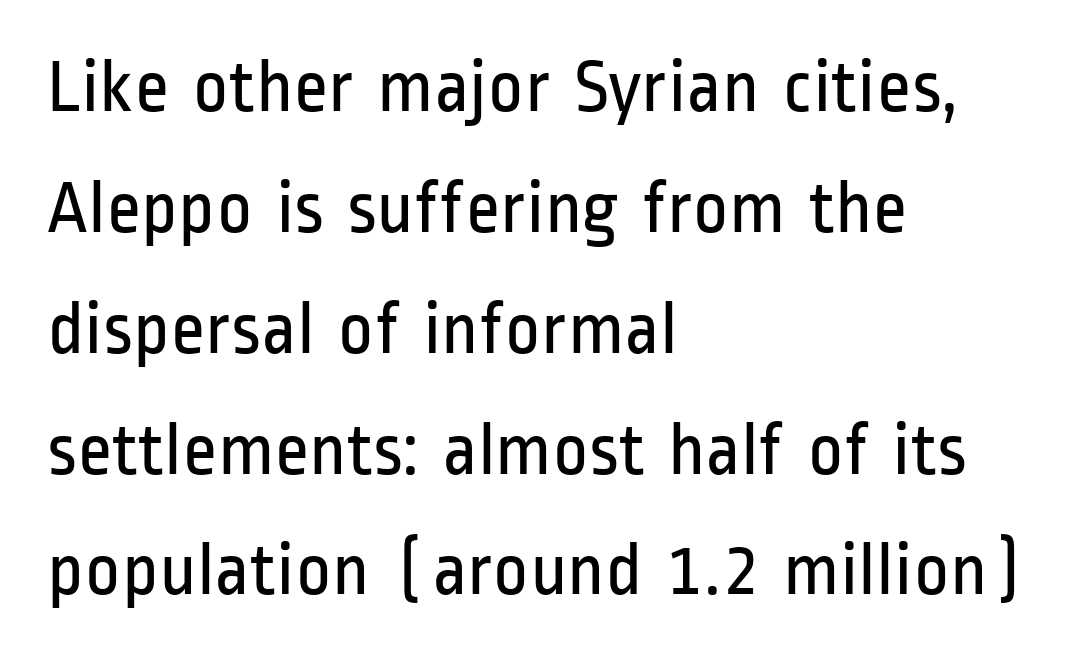
Character widths vary here, with narrow letters taking less room than wide ones. Short and long lines alike share a common starting point at left. When letters stand straight like this, we call the style roman or upright. The face looks like a standard text weight, possibly lighter.
